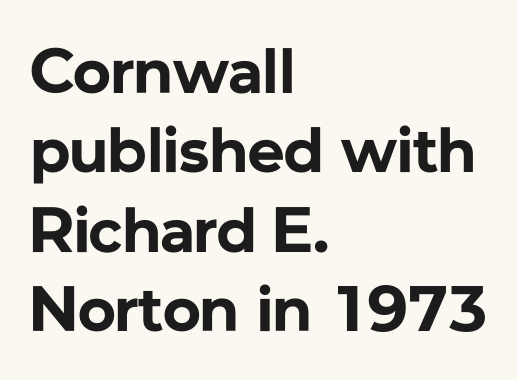
{"serif": "no", "italic": "no", "bold": "yes", "weight": "bold", "width": "normal", "stroke_contrast": "low", "x_height": "medium", "monospaced": "no", "underline": "no", "align": "left", "line_spacing_ratio": 1.24, "letter_spacing": "normal", "letter_spacing_em": 0.0, "glyph_px": 64}
